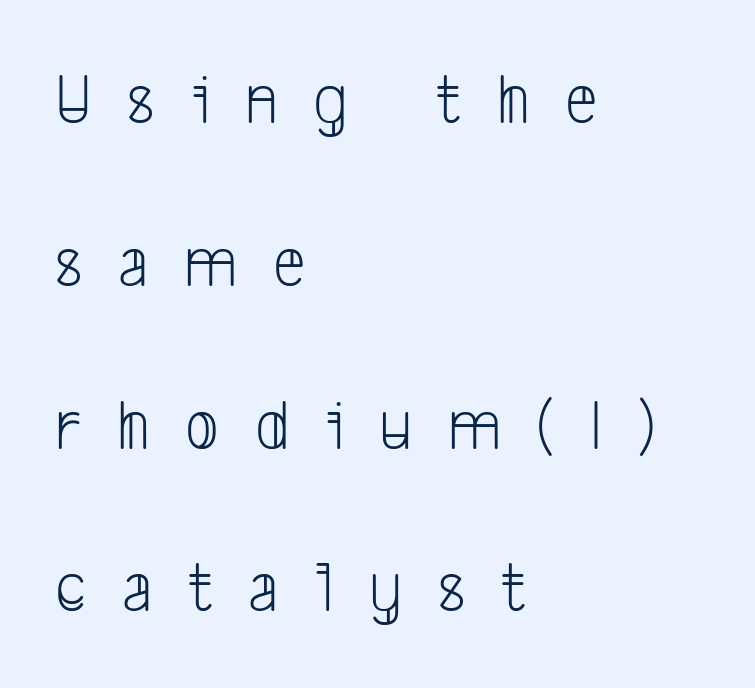
Q: Is the text bold? A: No.
Q: Is the typeface a serif or a sans-serif typeface? A: Sans-serif.
Q: Is the text underlined? A: No.
Q: How is the paragraph aligned? A: Left-aligned.
Q: Is the spacing between letters normal or unusually wide? A: Unusually wide.
Q: Is the spacing between lines tight, normal or loose? A: Loose.
Q: Width (condensed, normal, or wide)? A: Condensed.
Q: Stroke contrast? A: Low.
Q: x-height? A: Medium.
Q: Monospaced? A: No.
